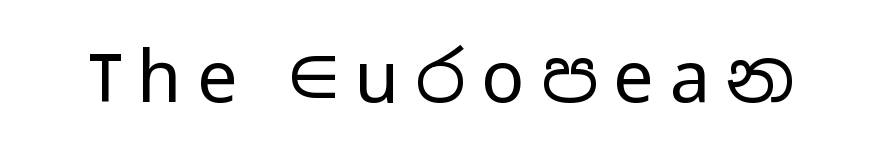
{"serif": "no", "italic": "no", "bold": "no", "weight": "regular", "width": "wide", "stroke_contrast": "low", "x_height": "medium", "monospaced": "no", "underline": "no", "letter_spacing": "wide", "letter_spacing_em": 0.22, "glyph_px": 72}
